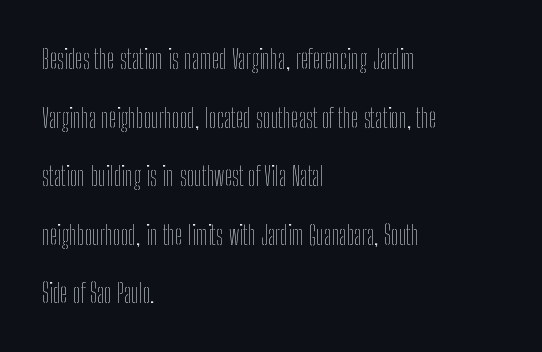
Q: Is the text bold? A: No.
Q: Is the text italic (slanted)? A: No, it is upright.
Q: Is the text underlined? A: No.
Q: How is the paragraph aligned? A: Left-aligned.
Q: Is the spacing between letters normal or unusually wide? A: Normal.
Q: Is the spacing between lines tight, normal or loose? A: Loose.
